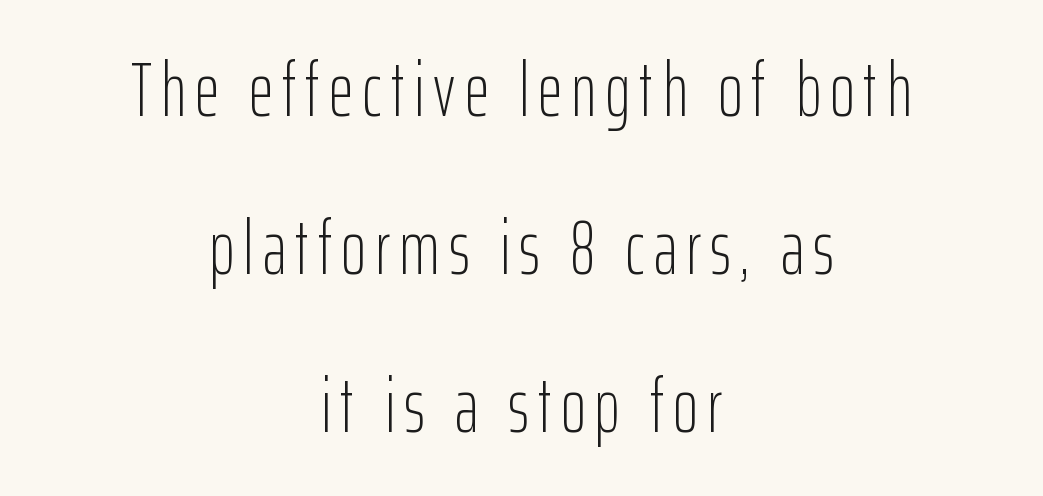
Q: Is the text bold? A: No.
Q: Is the text italic (slanted)? A: No, it is upright.
Q: Is the typeface a serif or a sans-serif typeface? A: Sans-serif.
Q: Is the text underlined? A: No.
Q: How is the paragraph aligned? A: Centered.
Q: Is the spacing between lines tight, normal or loose? A: Loose.
Q: Width (condensed, normal, or wide)? A: Condensed.
Q: Stroke contrast? A: Low.
Q: x-height? A: Medium.
Q: Monospaced? A: No.
